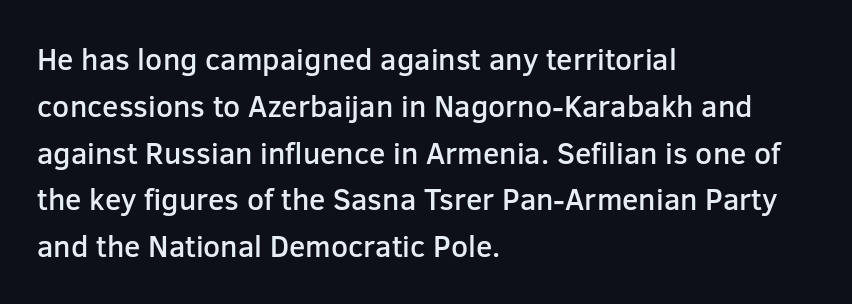
Layout note: lines flush left. Notice how the stems are strictly vertical — no italics here. The string is rendered with underlining switched off. The face used here is a sans, in the tradition of grotesques and geometrics.
